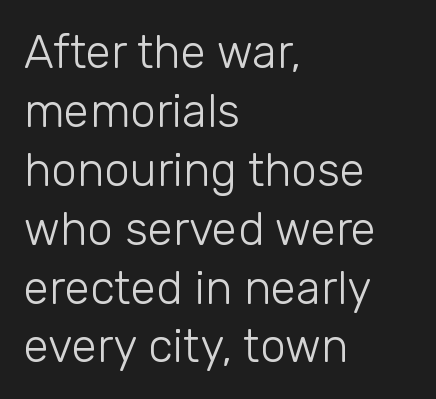
The image shows 46 px light sans-serif type, upright; set left-aligned, normal line spacing (1.28x), normal letter spacing, not underlined; low stroke contrast and a medium x-height.
